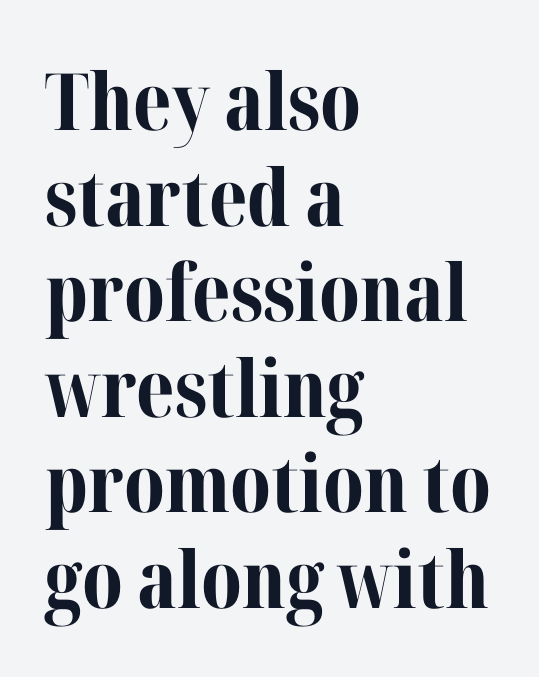
Q: Is the text bold? A: Yes.
Q: Is the text italic (slanted)? A: No, it is upright.
Q: Is the typeface a serif or a sans-serif typeface? A: Serif.
Q: Is the text underlined? A: No.
Q: How is the paragraph aligned? A: Left-aligned.
Q: Is the spacing between letters normal or unusually wide? A: Normal.
Q: Width (condensed, normal, or wide)? A: Normal.
Q: Stroke contrast? A: Medium.
Q: x-height? A: Medium.
Q: Monospaced? A: No.
